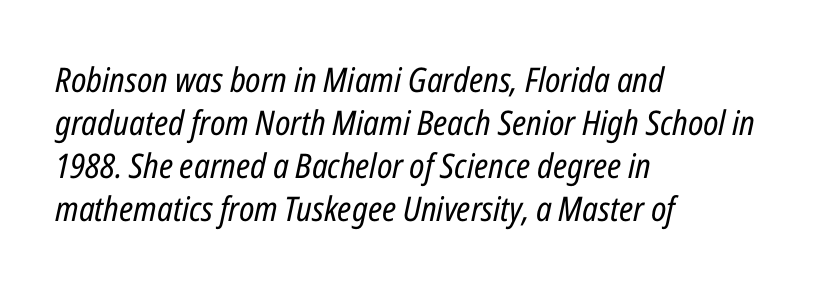
The image shows 34 px regular-weight, condensed type, italic (leaning right); set left-aligned, normal line spacing (1.26x), normal letter spacing, not underlined; low stroke contrast and a medium x-height.
